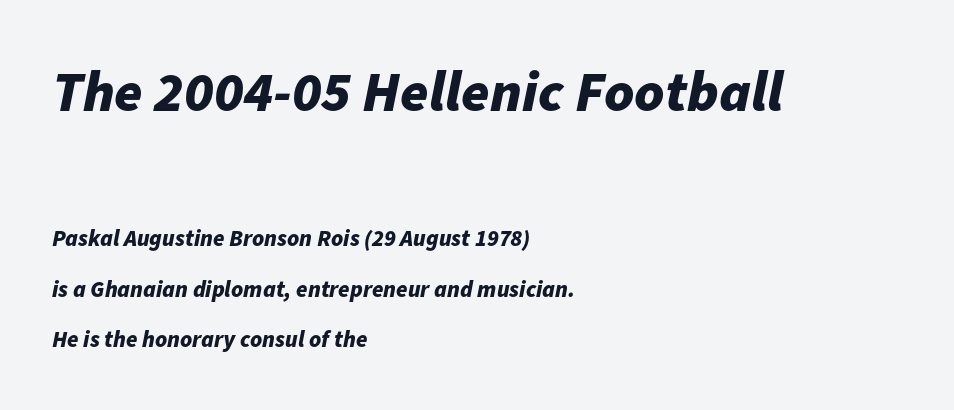
The image shows 57 px bold type, italic (leaning right); set left-aligned, loose line spacing (2.19x), normal letter spacing, not underlined; the first (top) block is 2.48x larger; low stroke contrast and a medium x-height.
